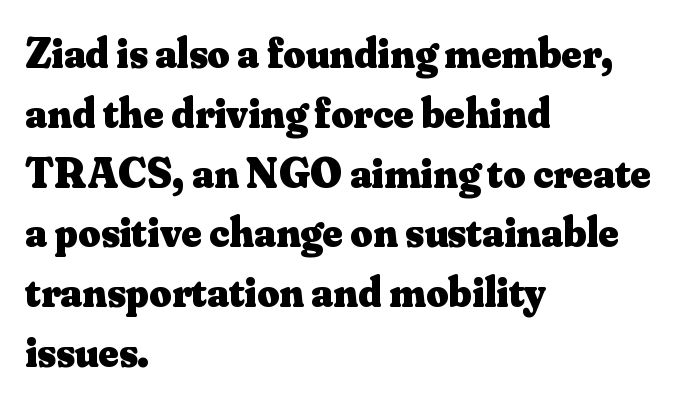
{"serif": "yes", "italic": "no", "bold": "yes", "weight": "heavy", "width": "normal", "stroke_contrast": "medium", "x_height": "small", "monospaced": "no", "underline": "no", "align": "left", "line_spacing": "normal", "line_spacing_ratio": 1.39, "letter_spacing": "normal", "letter_spacing_em": 0.0, "glyph_px": 43}
